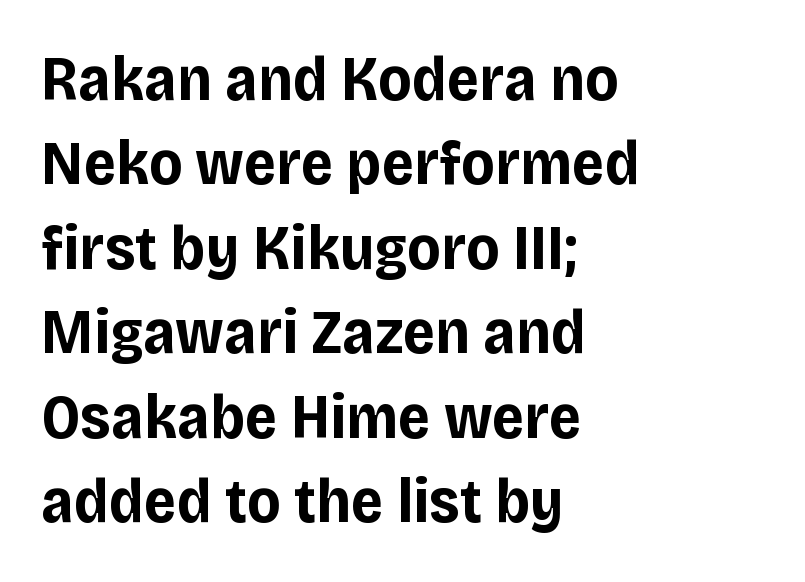
The image shows 63 px bold sans-serif type, upright; set left-aligned, normal line spacing (1.34x), normal letter spacing, not underlined; low stroke contrast and a large x-height.
